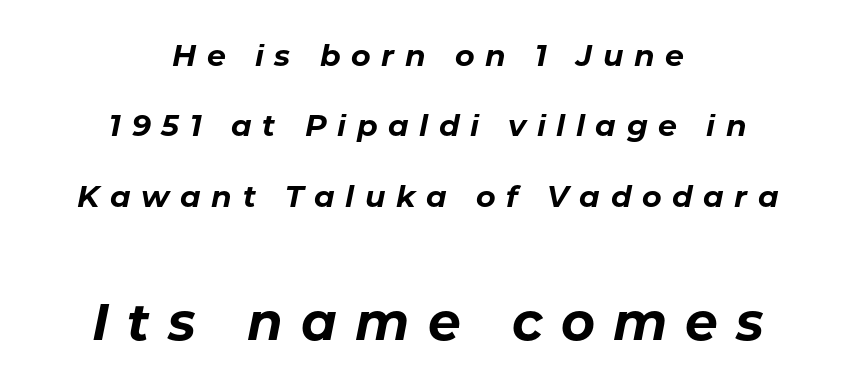
The image shows 52 px bold type, italic (leaning right); set centered, loose line spacing (2.35x), unusually wide letter spacing (+0.35 em), not underlined; the second (bottom) block is 1.73x larger; low stroke contrast and a medium x-height.
